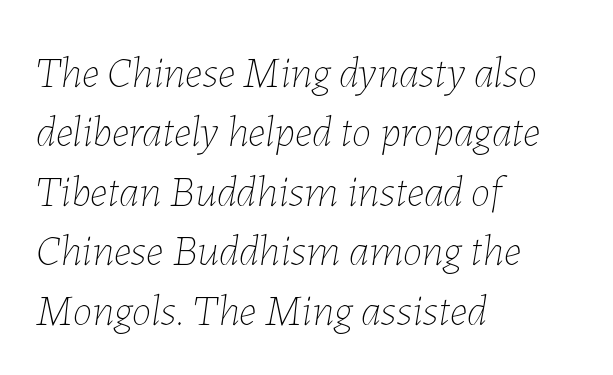
{"italic": "yes", "lean": "right", "slant_degrees": 7, "bold": "no", "weight": "thin", "width": "normal", "stroke_contrast": "low", "x_height": "medium", "monospaced": "no", "underline": "no", "align": "left", "line_spacing": "normal", "line_spacing_ratio": 1.35, "letter_spacing": "normal", "letter_spacing_em": 0.0, "glyph_px": 44}
